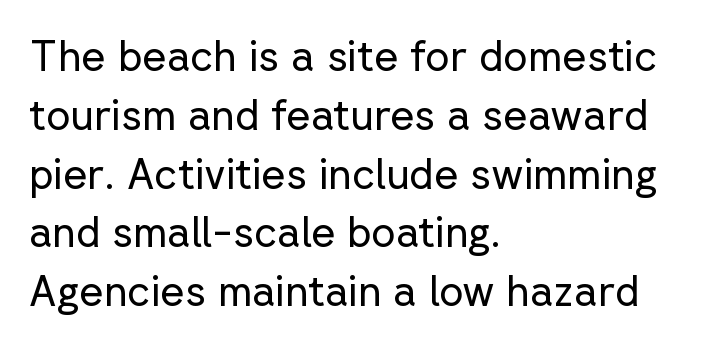
Q: Is the text bold? A: No.
Q: Is the text italic (slanted)? A: No, it is upright.
Q: Is the typeface a serif or a sans-serif typeface? A: Sans-serif.
Q: Is the text underlined? A: No.
Q: How is the paragraph aligned? A: Left-aligned.
Q: Is the spacing between letters normal or unusually wide? A: Normal.
Q: Is the spacing between lines tight, normal or loose? A: Normal.
Q: Width (condensed, normal, or wide)? A: Normal.
Q: Stroke contrast? A: Low.
Q: x-height? A: Medium.
Q: Monospaced? A: No.
